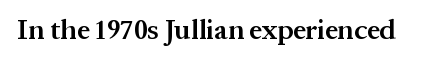
Q: Is the text bold? A: Semi-bold.
Q: Is the text italic (slanted)? A: No, it is upright.
Q: Is the typeface a serif or a sans-serif typeface? A: Serif.
Q: Is the text underlined? A: No.
Q: Is the spacing between letters normal or unusually wide? A: Normal.
Q: Width (condensed, normal, or wide)? A: Normal.
Q: Stroke contrast? A: Medium.
Q: x-height? A: Medium.
Q: Monospaced? A: No.
